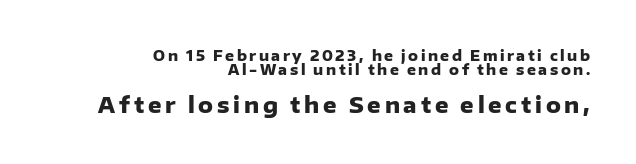
The image shows 21 px bold type, upright; set right-aligned, tight line spacing (0.99x), not underlined; the second (bottom) block is 1.5x larger.
